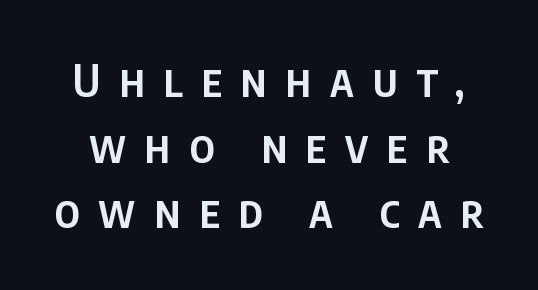
To sum up the face: it is a sans, with no serifs. Is this a fixed-width face? No — the glyphs have proportional, varying widths. Decoration check: the copy has no underline. The horizontal fit of the characters is loose and conspicuously gappy. Semibold letterforms, between regular and bold. This sample uses an upright cut, with every glyph sitting square on the baseline.
